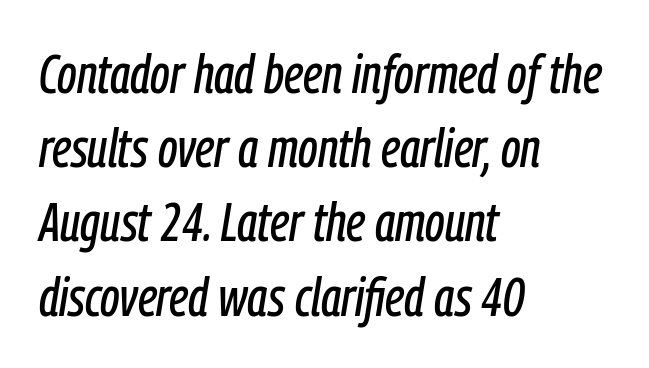
Q: Is the text italic (slanted)? A: Yes, it leans right by about 9 degrees.
Q: Is the text underlined? A: No.
Q: How is the paragraph aligned? A: Left-aligned.
Q: Is the spacing between letters normal or unusually wide? A: Normal.
Q: Is the spacing between lines tight, normal or loose? A: Normal.
Q: Width (condensed, normal, or wide)? A: Condensed.
Q: Stroke contrast? A: Low.
Q: x-height? A: Medium.
Q: Monospaced? A: No.
